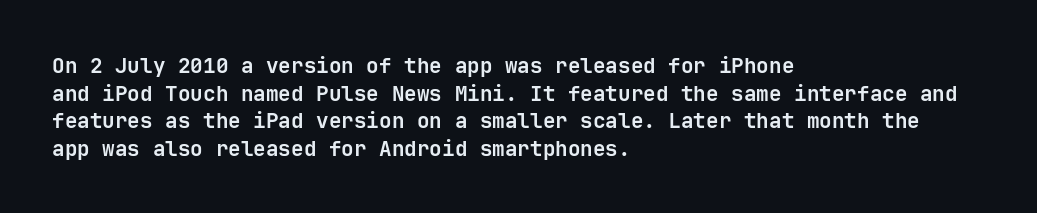
Q: Is the text bold? A: Yes.
Q: Is the text italic (slanted)? A: No, it is upright.
Q: Is the text underlined? A: No.
Q: How is the paragraph aligned? A: Left-aligned.
Q: Is the spacing between letters normal or unusually wide? A: Normal.
Q: Is the spacing between lines tight, normal or loose? A: Normal.
